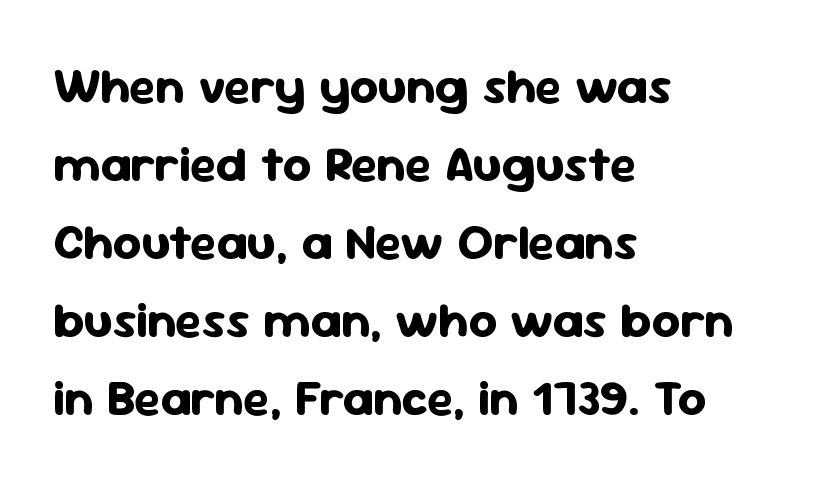
The image shows 50 px bold sans-serif type, upright; set left-aligned, normal line spacing (1.56x), normal letter spacing, not underlined; low stroke contrast and a medium x-height.
